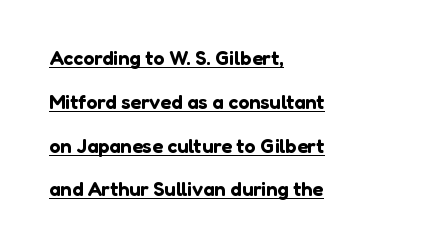
{"italic": "no", "underline": "yes", "align": "left", "line_spacing": "loose", "line_spacing_ratio": 2.19, "letter_spacing": "normal", "letter_spacing_em": 0.0, "glyph_px": 20}
